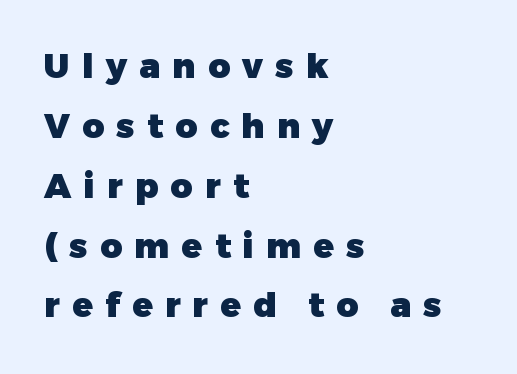
Spacing verdict: proportional, widths tailored to each character. The setting favours the left margin, as ordinary paragraphs usually do. Nobody drew a line under any word here. Vertical strokes here are truly vertical.
